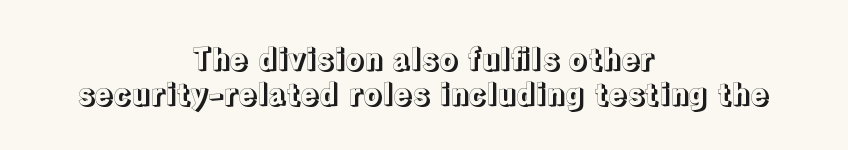
The type is set solid horizontally, with unmodified tracking. Characters remain perfectly vertical along every line. Has an underline been added? It has not. These lines are rendered in a variable-pitch font.
